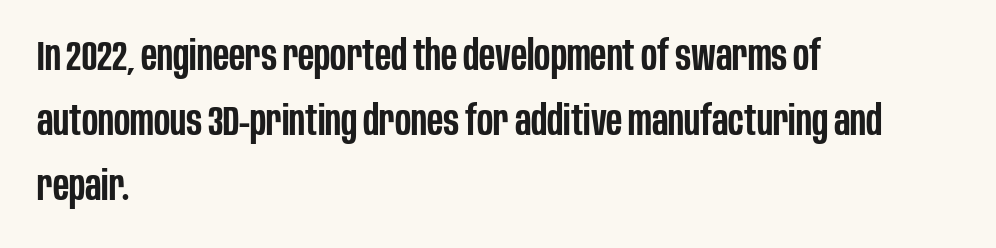
A classic flush-left, rag-right setting is used for this passage. The strokes are fattened partway — semibold, not bold. Looks like regular typesetting: each glyph gets only the width it needs. Observe the ordinary spacing: letters are neighbours, not strangers.
